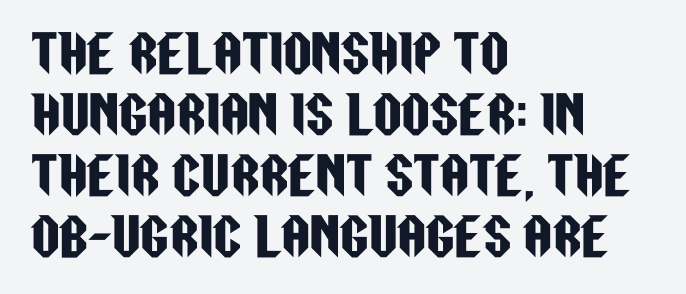
{"serif": "no", "italic": "no", "width": "condensed", "stroke_contrast": "low", "x_height": "large", "monospaced": "no", "underline": "no", "align": "left", "line_spacing_ratio": 1.22, "letter_spacing": "normal", "letter_spacing_em": 0.0, "glyph_px": 50}
